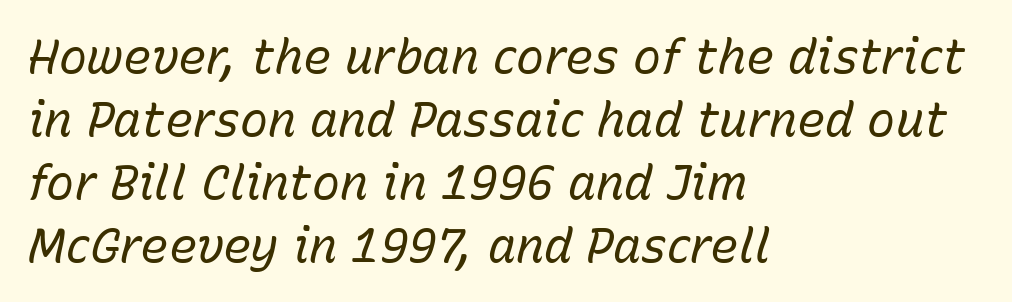
The face used here is proportionally spaced, like ordinary book or web type. Successive baselines arrive at the customary interval. Horizontal alignment here is leftward, the default for most running prose. The horizontal fit of the characters is conventional and even.
